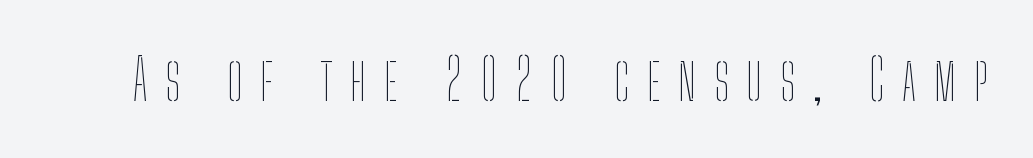
Q: Is the text bold? A: No.
Q: Is the text italic (slanted)? A: No, it is upright.
Q: Is the text underlined? A: No.
Q: Is the spacing between letters normal or unusually wide? A: Unusually wide.
Q: Width (condensed, normal, or wide)? A: Condensed.
Q: Stroke contrast? A: Low.
Q: x-height? A: Medium.
Q: Monospaced? A: No.
